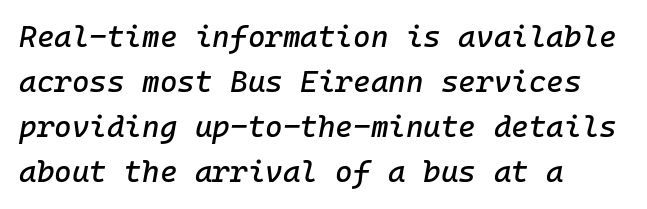
Q: Is the text italic (slanted)? A: Yes, it leans right by about 10 degrees.
Q: Is the text underlined? A: No.
Q: How is the paragraph aligned? A: Left-aligned.
Q: Is the spacing between letters normal or unusually wide? A: Normal.
Q: Is the spacing between lines tight, normal or loose? A: Normal.
Q: Width (condensed, normal, or wide)? A: Normal.
Q: Stroke contrast? A: Low.
Q: x-height? A: Medium.
Q: Monospaced? A: Yes.
